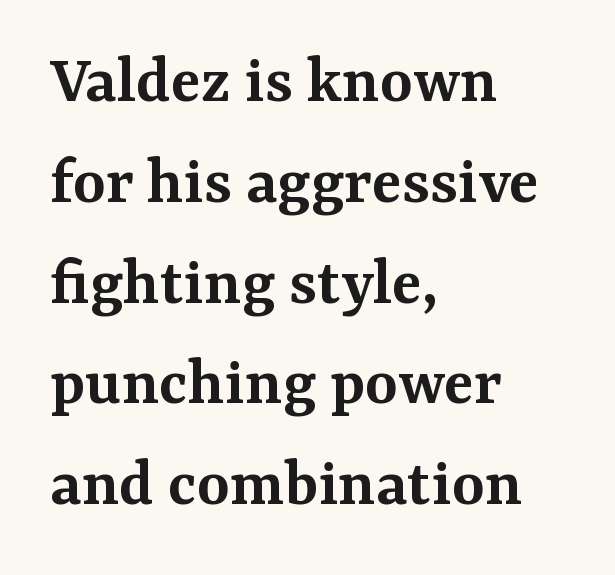
Q: Is the text bold? A: Semi-bold.
Q: Is the text italic (slanted)? A: No, it is upright.
Q: Is the typeface a serif or a sans-serif typeface? A: Serif.
Q: Is the text underlined? A: No.
Q: How is the paragraph aligned? A: Left-aligned.
Q: Is the spacing between letters normal or unusually wide? A: Normal.
Q: Is the spacing between lines tight, normal or loose? A: Normal.
Q: Width (condensed, normal, or wide)? A: Normal.
Q: Stroke contrast? A: Medium.
Q: x-height? A: Medium.
Q: Monospaced? A: No.
